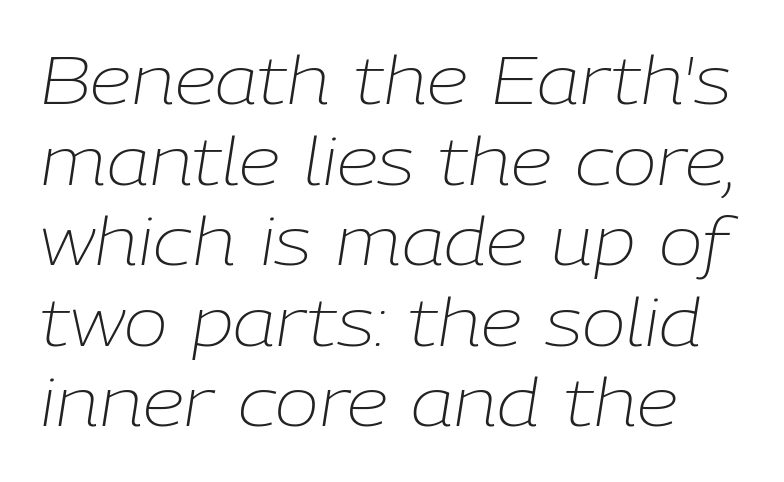
Q: Is the text bold? A: No.
Q: Is the text italic (slanted)? A: Yes, it leans right by about 9 degrees.
Q: Is the text underlined? A: No.
Q: Is the spacing between letters normal or unusually wide? A: Normal.
Q: Width (condensed, normal, or wide)? A: Normal.
Q: Stroke contrast? A: Low.
Q: x-height? A: Medium.
Q: Monospaced? A: No.
